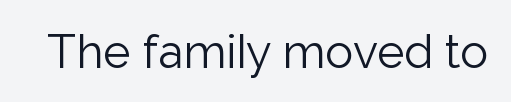
{"serif": "no", "italic": "no", "bold": "no", "weight": "light", "width": "normal", "stroke_contrast": "low", "x_height": "medium", "monospaced": "no", "underline": "no", "letter_spacing": "normal", "letter_spacing_em": 0.0, "glyph_px": 47}
